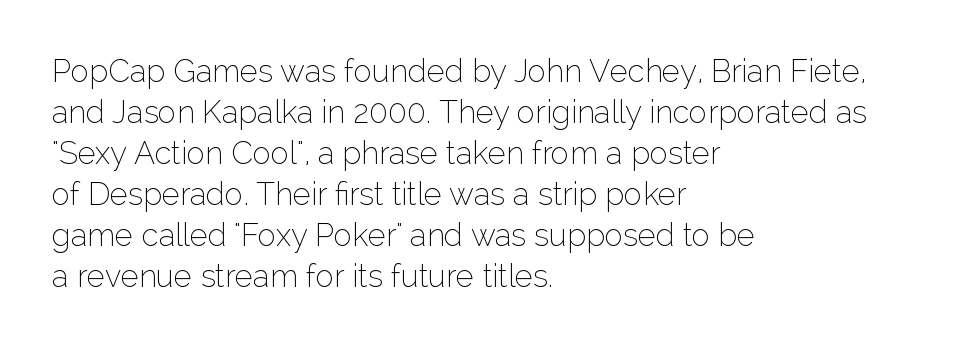
Q: Is the text bold? A: No.
Q: Is the text italic (slanted)? A: No, it is upright.
Q: Is the typeface a serif or a sans-serif typeface? A: Sans-serif.
Q: Is the text underlined? A: No.
Q: How is the paragraph aligned? A: Left-aligned.
Q: Is the spacing between letters normal or unusually wide? A: Normal.
Q: Is the spacing between lines tight, normal or loose? A: Normal.
Q: Width (condensed, normal, or wide)? A: Normal.
Q: Stroke contrast? A: Low.
Q: x-height? A: Medium.
Q: Monospaced? A: No.
